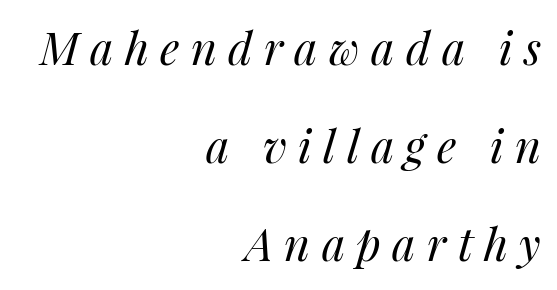
{"italic": "yes", "lean": "right", "slant_degrees": 14, "bold": "no", "weight": "regular", "width": "normal", "stroke_contrast": "medium", "x_height": "medium", "monospaced": "no", "underline": "no", "align": "right", "line_spacing": "loose", "line_spacing_ratio": 2.18, "letter_spacing": "wide", "letter_spacing_em": 0.25, "glyph_px": 45}
